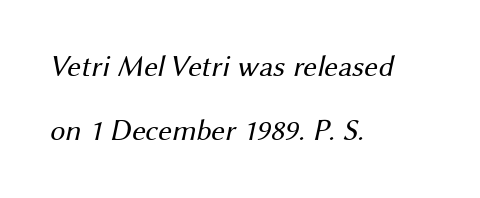
Q: Is the text bold? A: No.
Q: Is the typeface a serif or a sans-serif typeface? A: Sans-serif.
Q: Is the text underlined? A: No.
Q: How is the paragraph aligned? A: Left-aligned.
Q: Is the spacing between letters normal or unusually wide? A: Normal.
Q: Is the spacing between lines tight, normal or loose? A: Loose.
Q: Width (condensed, normal, or wide)? A: Normal.
Q: Stroke contrast? A: Medium.
Q: x-height? A: Medium.
Q: Monospaced? A: No.
